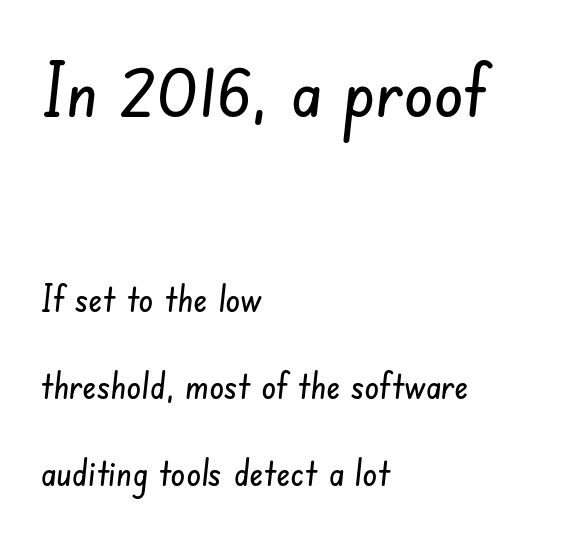
Q: Is the typeface a serif or a sans-serif typeface? A: Sans-serif.
Q: Is the text underlined? A: No.
Q: How is the paragraph aligned? A: Left-aligned.
Q: Is the spacing between letters normal or unusually wide? A: Normal.
Q: Is the spacing between lines tight, normal or loose? A: Loose.
Q: Which block of text is set in a larger size, the first (top) or the second (bottom)? A: The first (top) one.
Q: Width (condensed, normal, or wide)? A: Condensed.
Q: Stroke contrast? A: Low.
Q: x-height? A: Small.
Q: Monospaced? A: No.
